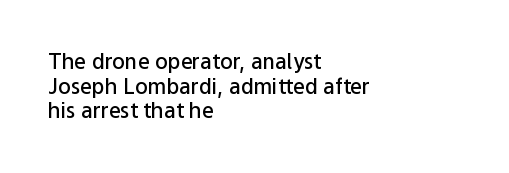
{"italic": "no", "bold": "semi", "underline": "no", "align": "left", "line_spacing_ratio": 1.17, "letter_spacing": "normal", "letter_spacing_em": 0.0, "glyph_px": 21}
